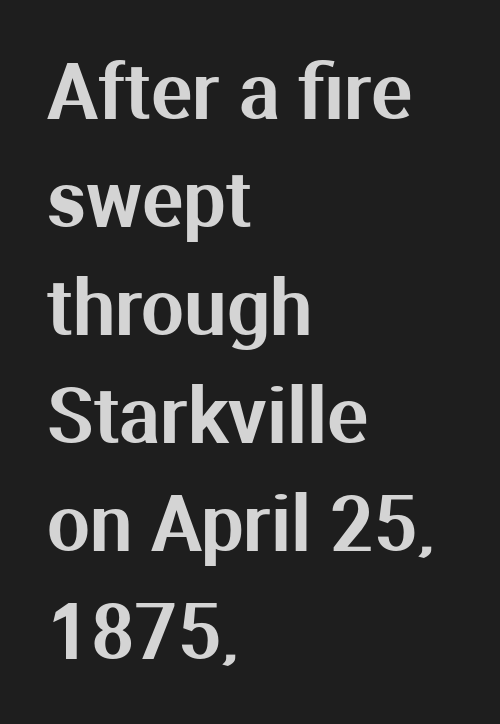
Character widths vary here, with narrow letters taking less room than wide ones. Only glyphs here, with clear space below each row. A typesetter would call this leading conventional body-copy spacing. Note: no serifs on the glyphs.
